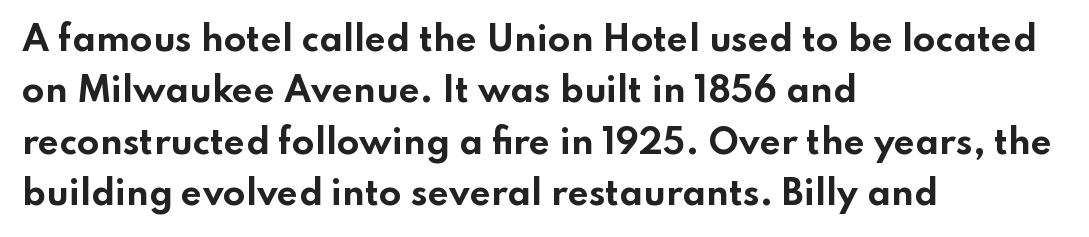
The image shows 33 px bold, wide sans-serif type, upright; set left-aligned, normal line spacing (1.56x), normal letter spacing, not underlined; low stroke contrast and a small x-height.
